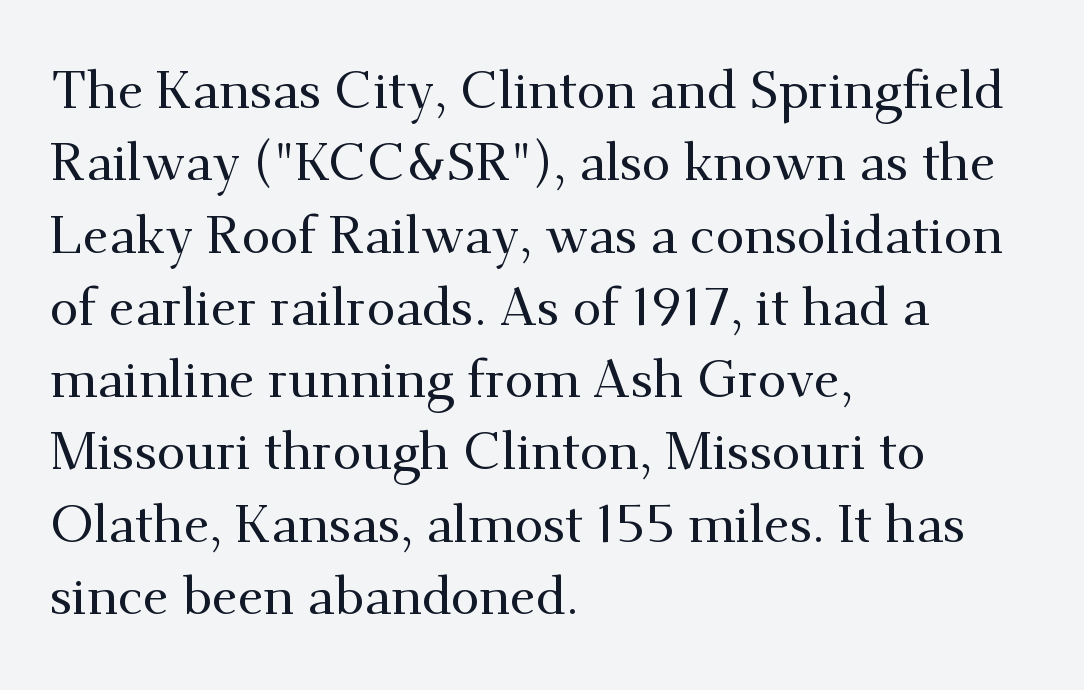
{"serif": "yes", "italic": "no", "width": "normal", "stroke_contrast": "medium", "x_height": "small", "monospaced": "no", "underline": "no", "align": "left", "line_spacing": "normal", "line_spacing_ratio": 1.39, "letter_spacing": "normal", "letter_spacing_em": 0.0, "glyph_px": 52}
